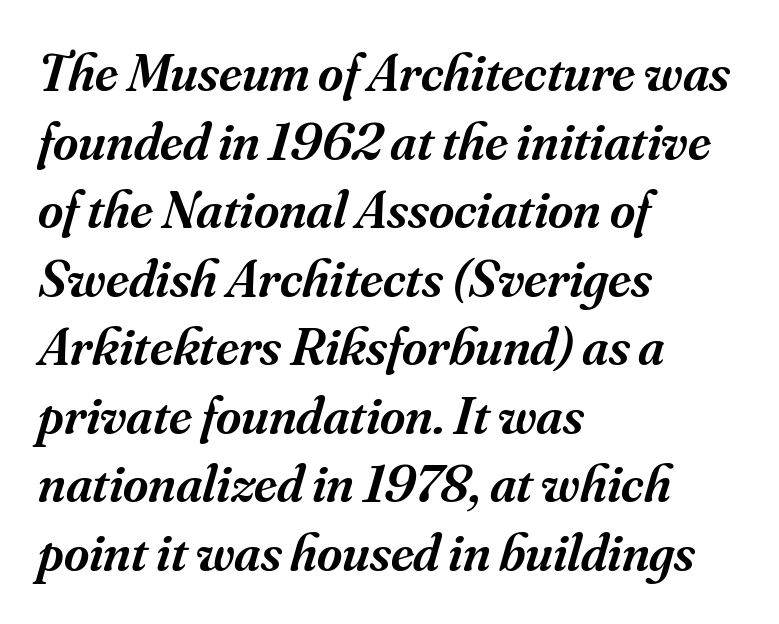
Q: Is the text bold? A: Semi-bold.
Q: Is the text italic (slanted)? A: Yes, it leans right by about 16 degrees.
Q: Is the typeface a serif or a sans-serif typeface? A: Serif.
Q: Is the text underlined? A: No.
Q: How is the paragraph aligned? A: Left-aligned.
Q: Is the spacing between letters normal or unusually wide? A: Normal.
Q: Is the spacing between lines tight, normal or loose? A: Normal.
Q: Width (condensed, normal, or wide)? A: Normal.
Q: Stroke contrast? A: Medium.
Q: x-height? A: Small.
Q: Monospaced? A: No.
